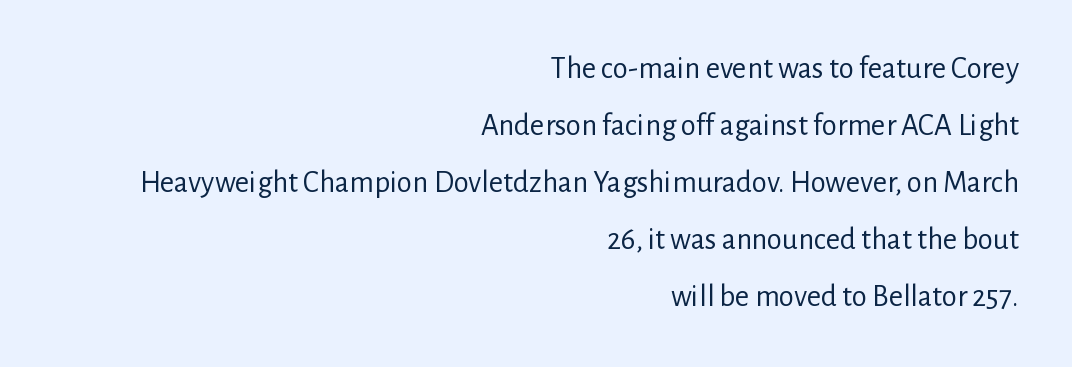
{"serif": "no", "italic": "no", "bold": "no", "weight": "regular", "width": "normal", "stroke_contrast": "low", "x_height": "medium", "monospaced": "no", "underline": "no", "align": "right", "line_spacing_ratio": 1.84, "letter_spacing": "normal", "letter_spacing_em": 0.0, "glyph_px": 31}
